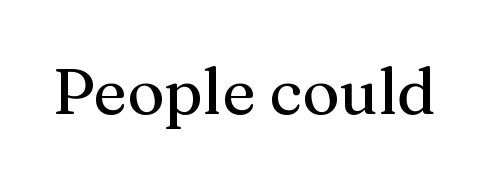
{"serif": "yes", "italic": "no", "width": "normal", "stroke_contrast": "medium", "x_height": "medium", "monospaced": "no", "underline": "no", "letter_spacing": "normal", "letter_spacing_em": 0.0, "glyph_px": 64}
